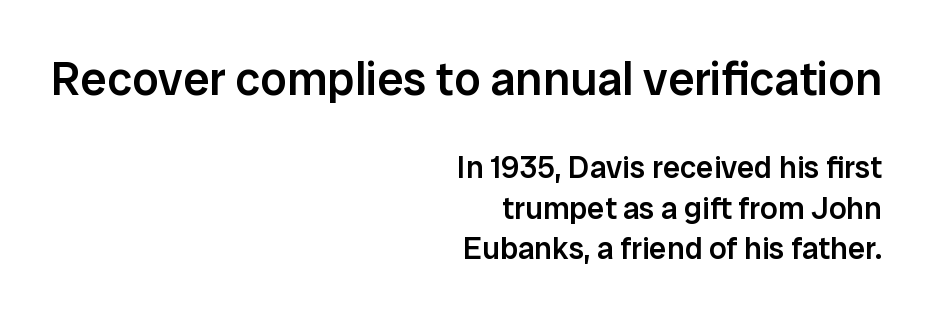
The image shows 47 px semibold sans-serif type, upright; set right-aligned, normal line spacing (1.31x), normal letter spacing, not underlined; the first (top) block is 1.52x larger; low stroke contrast and a medium x-height.
